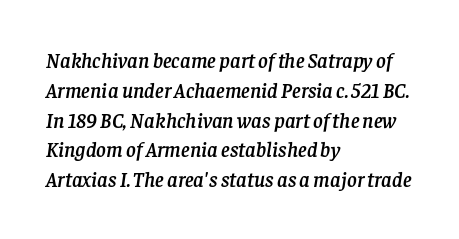
Letter spacing: default. Line beginnings align vertically; line endings do not. Beneath every word, the page is bare. These lines were composed using italics. One glance says typical: line gaps are just what's usual.
